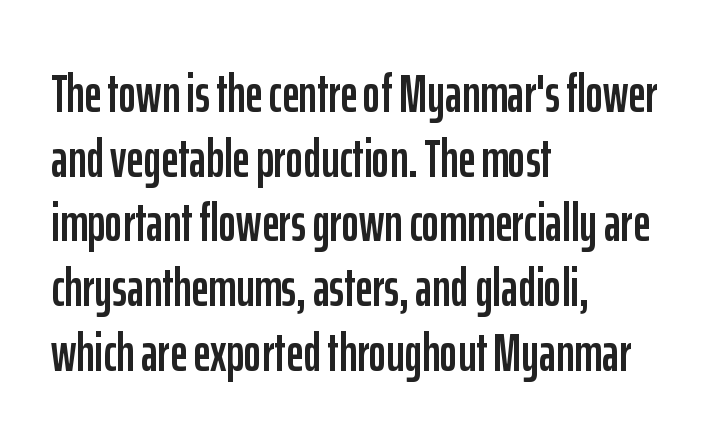
{"serif": "no", "italic": "no", "width": "condensed", "stroke_contrast": "low", "x_height": "medium", "monospaced": "no", "underline": "no", "align": "left", "line_spacing_ratio": 1.22, "letter_spacing": "normal", "letter_spacing_em": 0.0, "glyph_px": 53}
